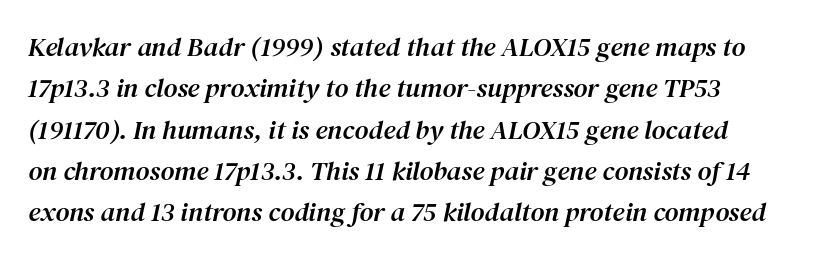
The image shows 27 px text type, italic (leaning right); set normal line spacing (1.53x), normal letter spacing, not underlined.
